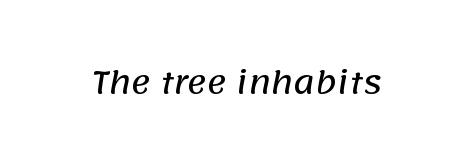
{"serif": "no", "width": "normal", "stroke_contrast": "low", "x_height": "large", "monospaced": "no", "underline": "no", "letter_spacing": "normal", "letter_spacing_em": 0.0, "glyph_px": 30}
